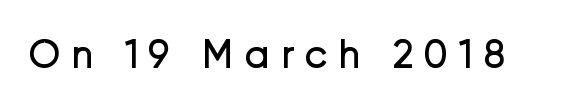
Each letter's strokes conclude bluntly, with no projecting serifs. The face used here is proportionally spaced, like ordinary book or web type. Beneath every word, the page is bare. Counters stay open thanks to moderate or lighter strokes. Short note: letters widely spaced.
